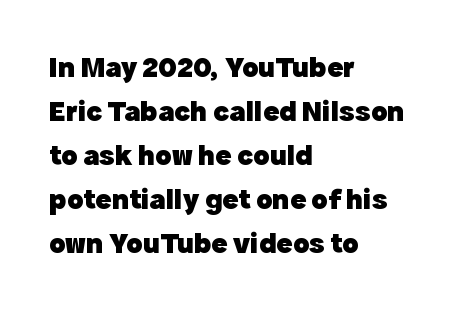
Q: Is the text bold? A: Yes.
Q: Is the text italic (slanted)? A: No, it is upright.
Q: Is the typeface a serif or a sans-serif typeface? A: Sans-serif.
Q: Is the text underlined? A: No.
Q: How is the paragraph aligned? A: Left-aligned.
Q: Is the spacing between letters normal or unusually wide? A: Normal.
Q: Is the spacing between lines tight, normal or loose? A: Normal.
Q: Width (condensed, normal, or wide)? A: Normal.
Q: x-height? A: Medium.
Q: Monospaced? A: No.
